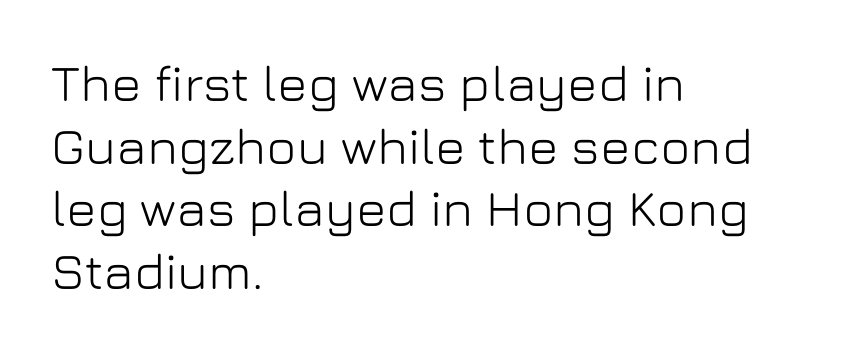
The passage shown is typed in a proportional face where columns would drift. Does the lettering tilt? It doesn't — this is upright. This sample is left-justified, so line endings fall wherever the words run out. No extra tracking has been applied to these lines. Only glyphs here, with clear space below each row. Serifs: no, the terminals of the letterforms are clean.
